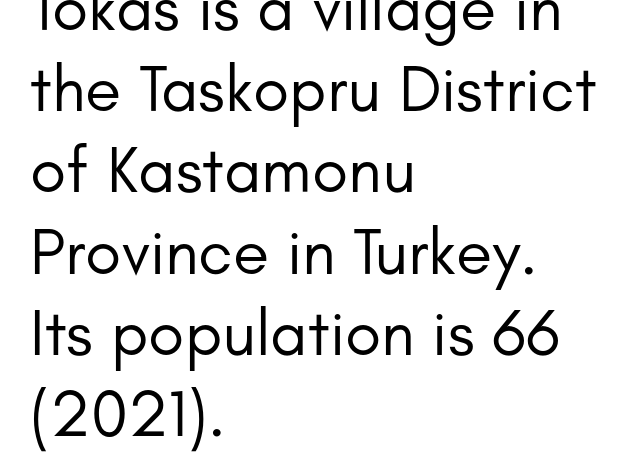
The passage shown is typed in a proportional face where columns would drift. Counters stay open thanks to moderate or lighter strokes. Rule under the text: the space is simply empty. The tracking reads as untouched default to a designer's eye. The paragraph has a hard left edge and a soft right edge. Typographically, this falls in the sans-serif category.
